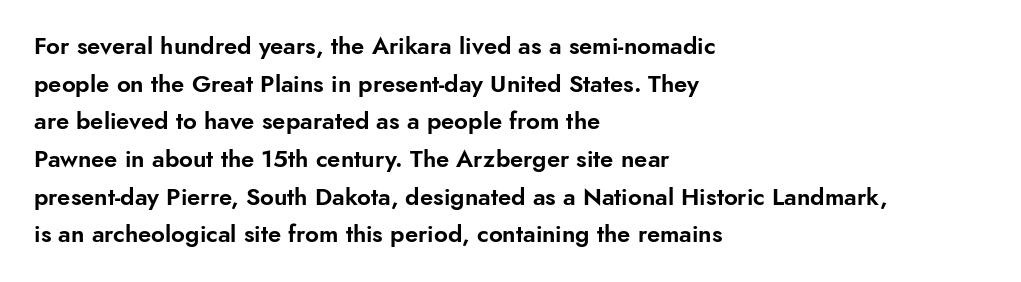
The image shows 24 px text type, upright; set left-aligned, normal line spacing (1.57x), normal letter spacing, not underlined.
